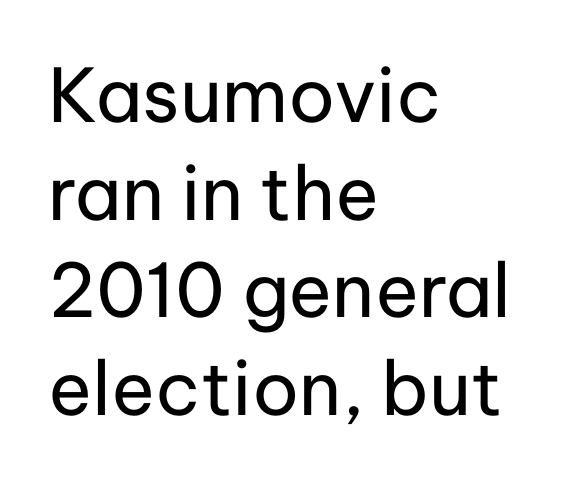
Do the characters align in a grid? No, the font is proportional. There is no visible air inserted between adjacent glyphs. The strip under each line holds only bare page. The typesetting does not lean heavy: it is not bold.
